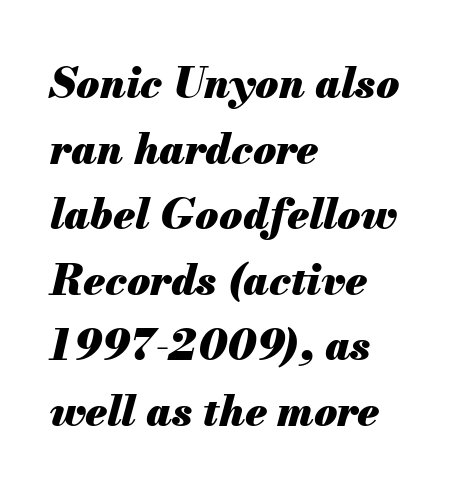
Each word holds together tightly as a unit, with standard inter-letter gaps. Layout note: lines flush left. A typesetter would call this leading conventional body-copy spacing. The face used here has the dense, thick strokes of a bold. Honestly, there is no underline to notice here at all.
